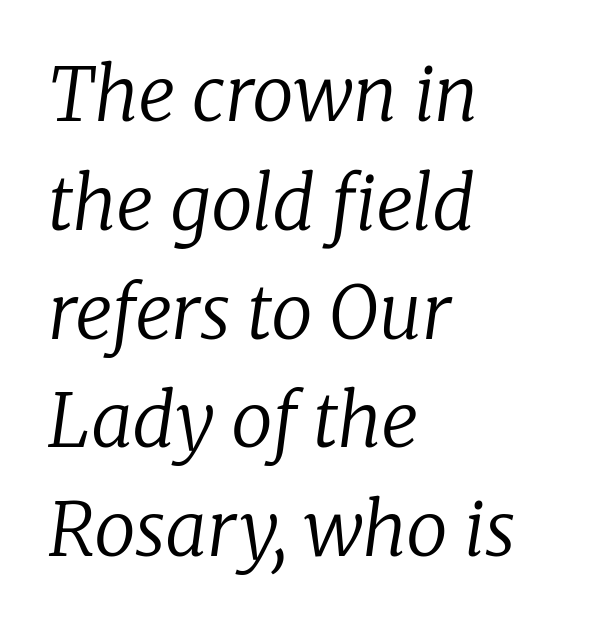
{"serif": "yes", "italic": "yes", "lean": "right", "slant_degrees": 8, "bold": "no", "weight": "regular", "width": "normal", "stroke_contrast": "low", "x_height": "medium", "monospaced": "no", "underline": "no", "align": "left", "line_spacing": "normal", "line_spacing_ratio": 1.47, "letter_spacing": "normal", "letter_spacing_em": 0.0, "glyph_px": 74}
